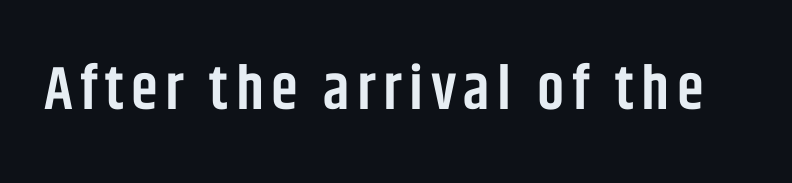
{"serif": "no", "italic": "no", "bold": "semi", "weight": "semibold", "width": "condensed", "stroke_contrast": "low", "x_height": "large", "monospaced": "no", "underline": "no", "glyph_px": 61}
